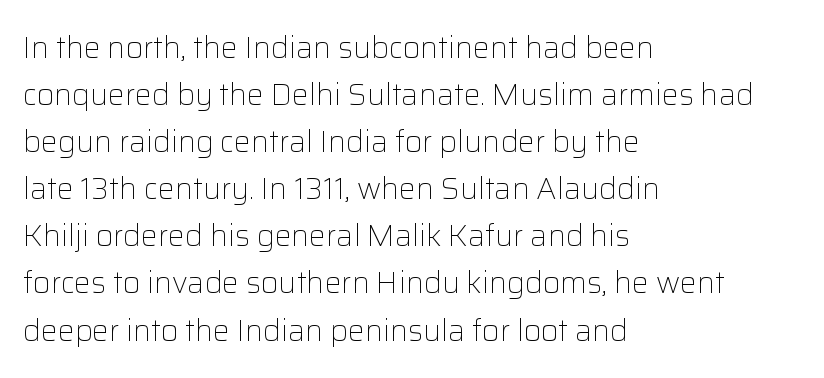
A roman cut, with each character standing at attention. Here the designer chose a conventional face with non-uniform glyph widths. Plain, unruled lines of type. The block of text has a typical density, with ordinary space between rows. The face used here is a sans, in the tradition of grotesques and geometrics. Line starts are locked; line ends wander.
